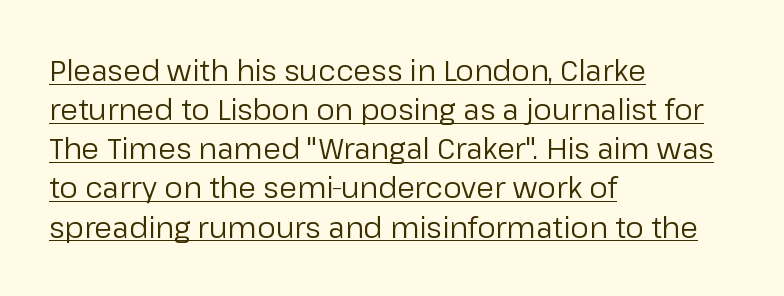
The image shows 29 px regular-weight sans-serif type, upright; set left-aligned, normal line spacing (1.35x), normal letter spacing, underlined; low stroke contrast and a medium x-height.
